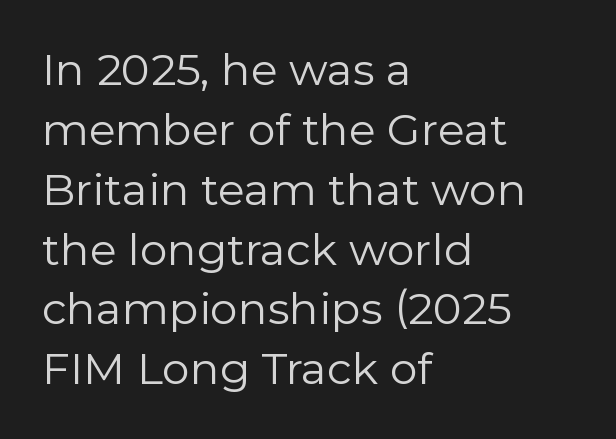
{"serif": "no", "italic": "no", "bold": "no", "weight": "regular", "width": "normal", "stroke_contrast": "low", "x_height": "medium", "monospaced": "no", "underline": "no", "align": "left", "line_spacing": "normal", "line_spacing_ratio": 1.36, "letter_spacing": "normal", "letter_spacing_em": 0.0, "glyph_px": 44}
